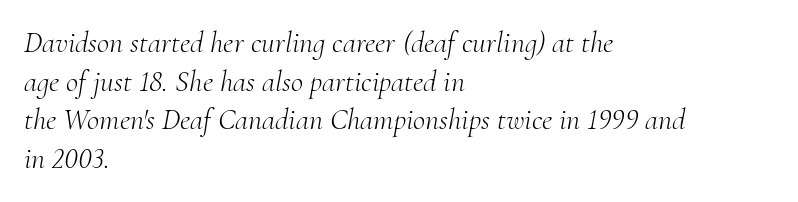
{"serif": "yes", "italic": "yes", "lean": "right", "slant_degrees": 10, "bold": "no", "weight": "light", "width": "normal", "stroke_contrast": "medium", "x_height": "small", "monospaced": "no", "underline": "no", "align": "left", "line_spacing": "normal", "line_spacing_ratio": 1.29, "letter_spacing": "normal", "letter_spacing_em": 0.0, "glyph_px": 30}
